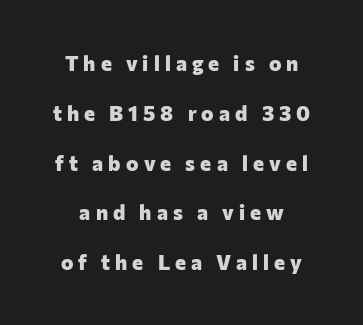
Emphasis by weight is at full strength: bold. Loosely led — the rows are spread out. The tracking reads as deliberately expanded to a designer's eye. The specimen omits any rule beneath the text block's lines. Rendered with straight, roman letterforms.
